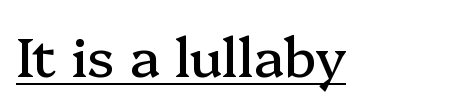
{"serif": "yes", "italic": "no", "width": "normal", "stroke_contrast": "medium", "x_height": "medium", "monospaced": "no", "underline": "yes", "letter_spacing": "normal", "letter_spacing_em": 0.0, "glyph_px": 54}
